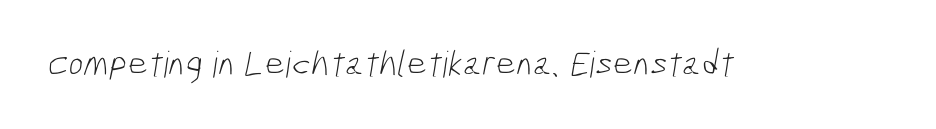
Q: Is the text bold? A: No.
Q: Is the typeface a serif or a sans-serif typeface? A: Sans-serif.
Q: Is the text underlined? A: No.
Q: Is the spacing between letters normal or unusually wide? A: Normal.
Q: Width (condensed, normal, or wide)? A: Condensed.
Q: Stroke contrast? A: Low.
Q: x-height? A: Medium.
Q: Monospaced? A: No.
